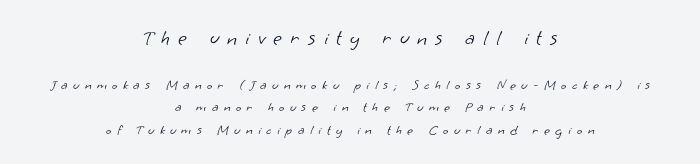
This block has exactly the height ordinary leading produces. The face used here is rendered with a markedly widened letterfit. The passage shown is not bold in any degree. Compared with a flush-left layout, this one balances lines on the center instead.
